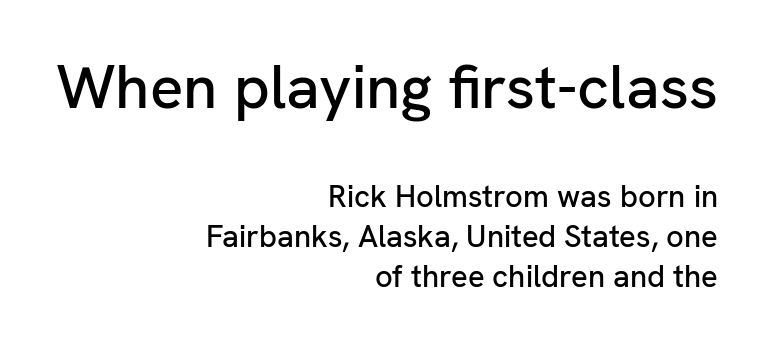
The image shows 62 px sans-serif type, upright; set right-aligned, normal line spacing (1.29x), normal letter spacing, not underlined; the first (top) block is 2.0x larger; low stroke contrast and a medium x-height.
